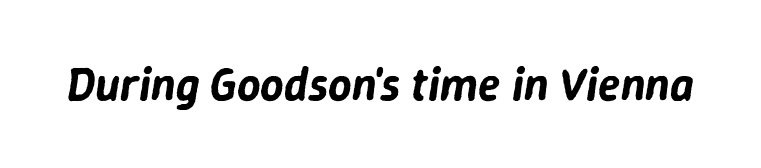
{"italic": "yes", "lean": "right", "slant_degrees": 9, "width": "normal", "stroke_contrast": "low", "x_height": "medium", "monospaced": "no", "underline": "no", "letter_spacing": "normal", "letter_spacing_em": 0.0, "glyph_px": 46}
